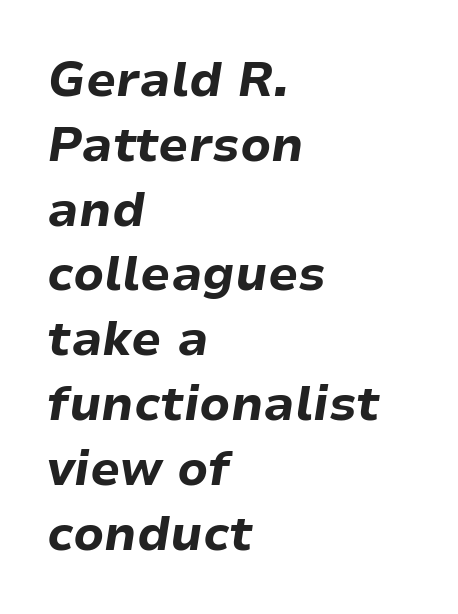
Q: Is the text bold? A: Yes.
Q: Is the text italic (slanted)? A: Yes, it leans right by about 9 degrees.
Q: Is the text underlined? A: No.
Q: How is the paragraph aligned? A: Left-aligned.
Q: Is the spacing between letters normal or unusually wide? A: Normal.
Q: Is the spacing between lines tight, normal or loose? A: Normal.
Q: Width (condensed, normal, or wide)? A: Normal.
Q: Stroke contrast? A: Low.
Q: x-height? A: Medium.
Q: Monospaced? A: No.
